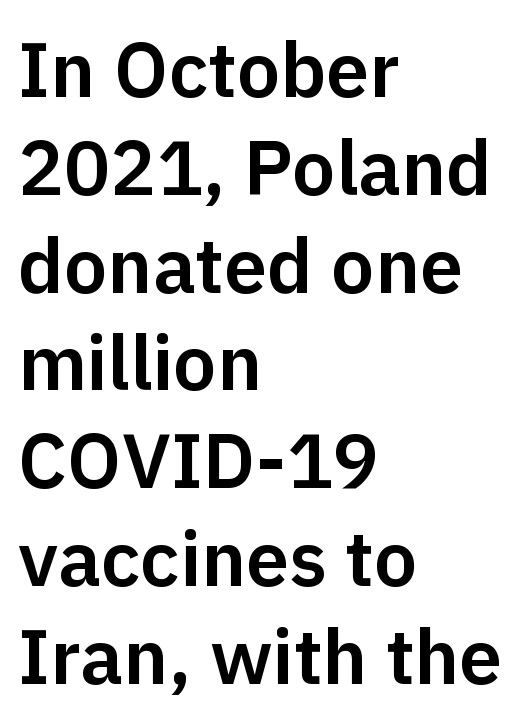
Alignment: flush left. The passage shown is typed in a proportional face where columns would drift. Check the space under the baseline: it is left empty. The line texture is even and compact thanks to regular tracking.
